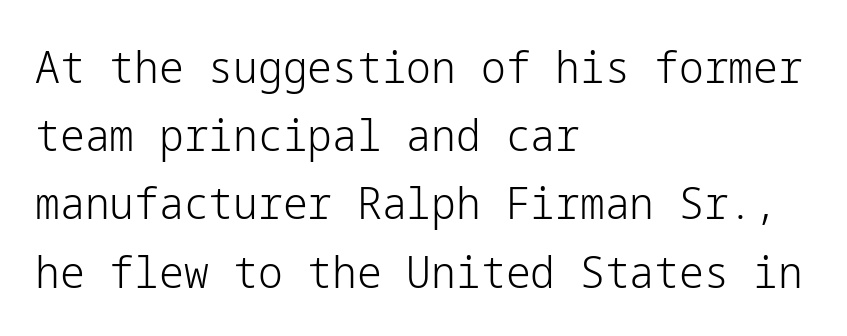
Q: Is the text bold? A: No.
Q: Is the text italic (slanted)? A: No, it is upright.
Q: Is the typeface a serif or a sans-serif typeface? A: Sans-serif.
Q: Is the text underlined? A: No.
Q: How is the paragraph aligned? A: Left-aligned.
Q: Is the spacing between letters normal or unusually wide? A: Normal.
Q: Is the spacing between lines tight, normal or loose? A: Normal.
Q: Width (condensed, normal, or wide)? A: Normal.
Q: Stroke contrast? A: Low.
Q: x-height? A: Medium.
